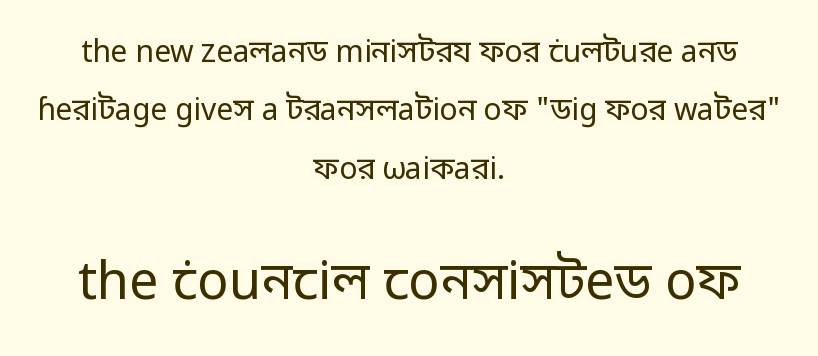
The image shows 52 px regular-weight sans-serif type, upright; set centered, loose line spacing (1.95x), normal letter spacing, not underlined; the second (bottom) block is 1.73x larger; low stroke contrast and a medium x-height.
